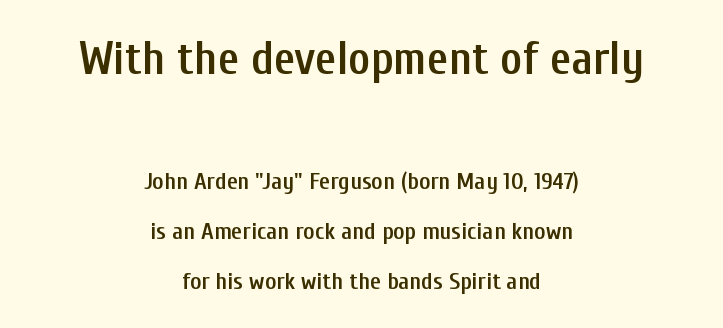
{"serif": "no", "italic": "no", "bold": "semi", "weight": "semibold", "width": "condensed", "stroke_contrast": "low", "x_height": "medium", "monospaced": "no", "underline": "no", "align": "center", "line_spacing": "loose", "line_spacing_ratio": 2.09, "letter_spacing": "normal", "letter_spacing_em": 0.0, "larger_block": "first", "size_ratio": 1.96, "glyph_px": 47}
